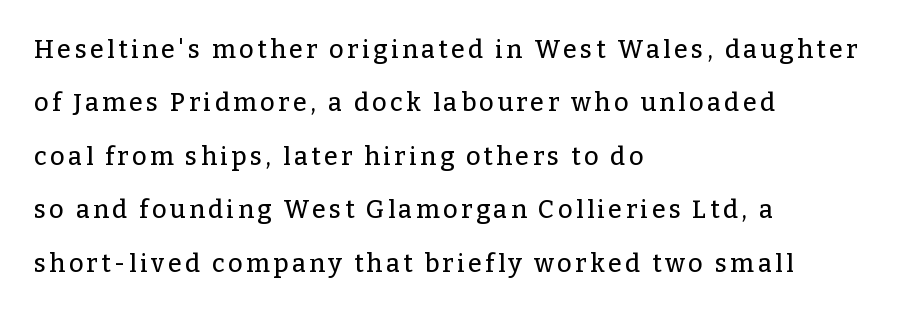
The lines in this sample share a left origin and differ only in where they stop. Quick note: interline space is abundant. Clear beneath every line of the passage. This is roman type, the default non-slanted kind.
